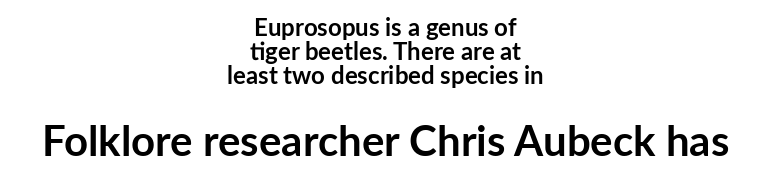
{"serif": "no", "italic": "no", "bold": "yes", "weight": "semibold", "width": "normal", "stroke_contrast": "low", "x_height": "medium", "monospaced": "no", "underline": "no", "align": "center", "line_spacing": "tight", "line_spacing_ratio": 1.01, "letter_spacing": "normal", "letter_spacing_em": 0.0, "larger_block": "second", "size_ratio": 1.75, "glyph_px": 42}
